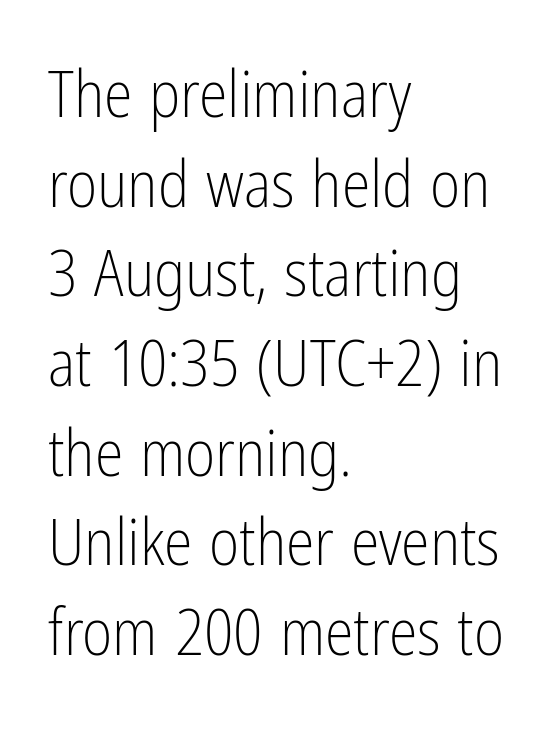
The image shows 65 px light, condensed sans-serif type, upright; set left-aligned, normal line spacing (1.38x), normal letter spacing, not underlined; low stroke contrast and a medium x-height.
